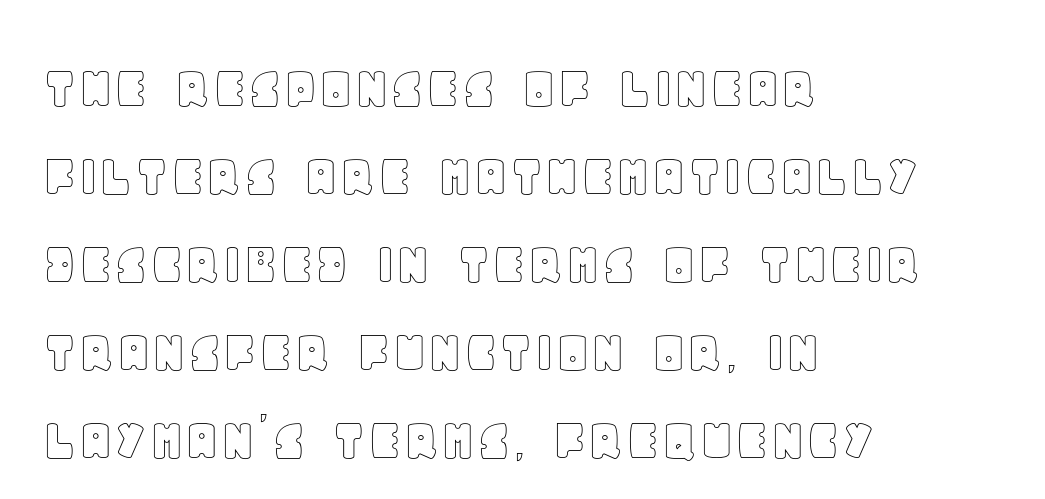
Q: Is the text italic (slanted)? A: No, it is upright.
Q: Is the text underlined? A: No.
Q: How is the paragraph aligned? A: Left-aligned.
Q: Is the spacing between letters normal or unusually wide? A: Normal.
Q: Is the spacing between lines tight, normal or loose? A: Normal.
Q: Width (condensed, normal, or wide)? A: Normal.
Q: x-height? A: Large.
Q: Monospaced? A: No.
